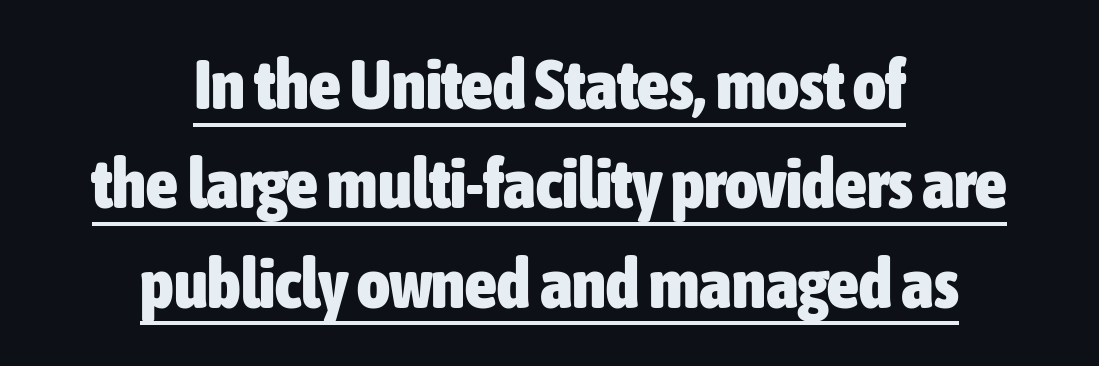
{"serif": "no", "italic": "no", "bold": "yes", "weight": "heavy", "width": "condensed", "stroke_contrast": "low", "x_height": "medium", "monospaced": "no", "underline": "yes", "align": "center", "line_spacing": "normal", "line_spacing_ratio": 1.42, "letter_spacing": "normal", "letter_spacing_em": 0.0, "glyph_px": 70}
